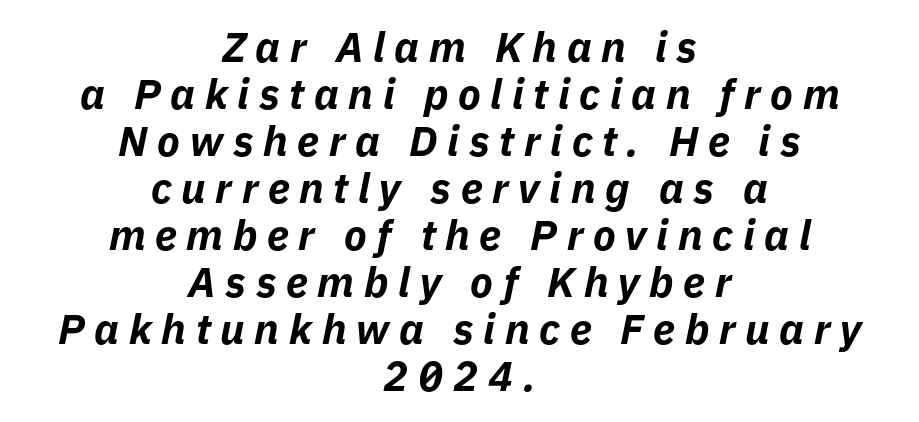
{"italic": "yes", "lean": "right", "slant_degrees": 11, "bold": "yes", "weight": "bold", "width": "normal", "stroke_contrast": "low", "x_height": "medium", "monospaced": "no", "underline": "no", "align": "center", "line_spacing": "tight", "line_spacing_ratio": 1.12, "letter_spacing": "wide", "letter_spacing_em": 0.23, "glyph_px": 42}
